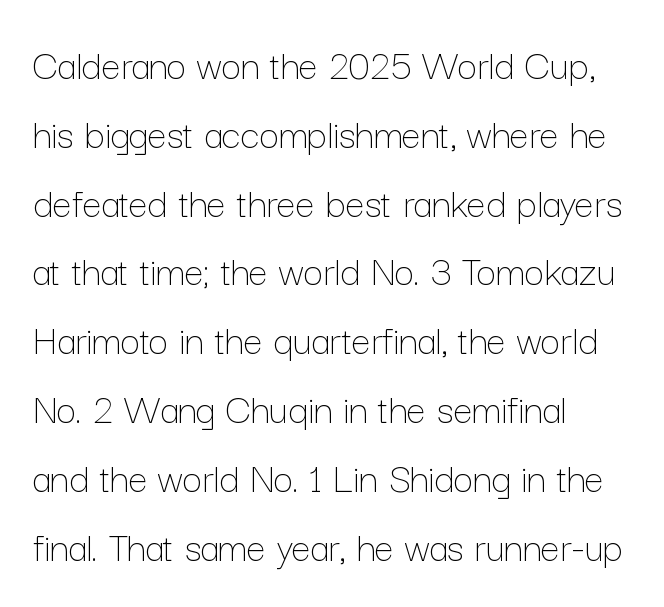
Q: Is the text bold? A: No.
Q: Is the text italic (slanted)? A: No, it is upright.
Q: Is the text underlined? A: No.
Q: How is the paragraph aligned? A: Left-aligned.
Q: Is the spacing between letters normal or unusually wide? A: Normal.
Q: Is the spacing between lines tight, normal or loose? A: Normal.
Q: Width (condensed, normal, or wide)? A: Normal.
Q: Stroke contrast? A: Low.
Q: x-height? A: Medium.
Q: Monospaced? A: No.
